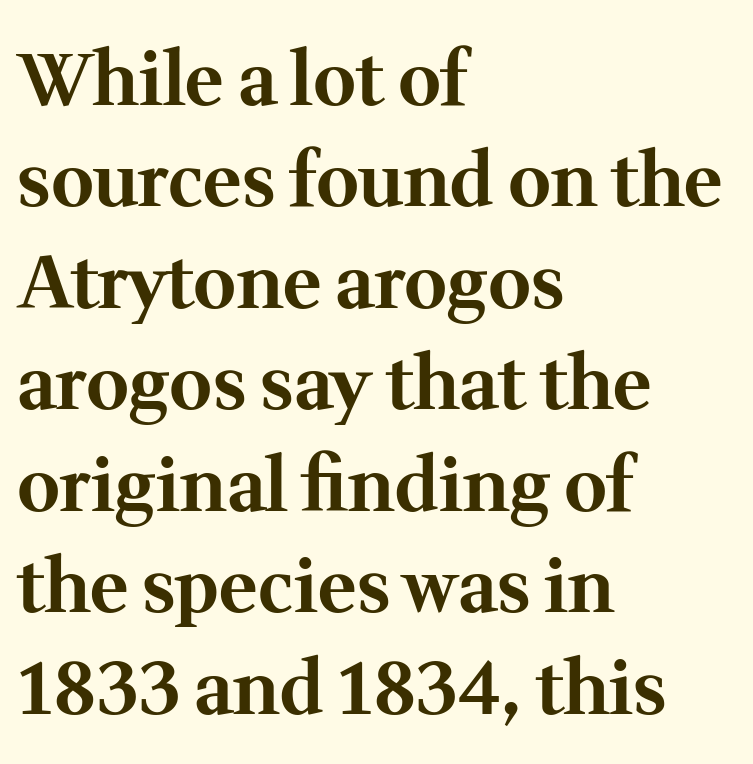
Yep, those are serifs on the letters. Posture: vertical. These lines sit exactly where default settings would place them. Heft: maximum for text — a bold. The foot of each line stays bare and open. Where is the straight margin? On the left.
